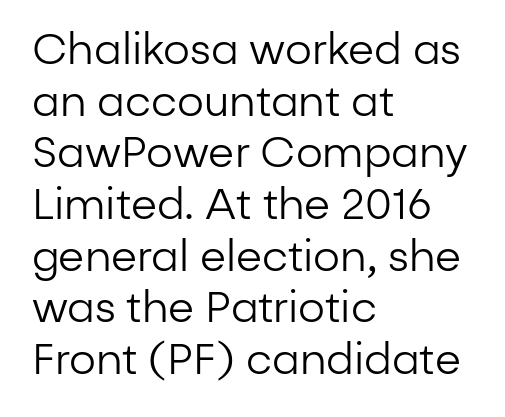
{"serif": "no", "italic": "no", "bold": "no", "weight": "regular", "width": "normal", "stroke_contrast": "low", "x_height": "medium", "monospaced": "no", "underline": "no", "align": "left", "line_spacing_ratio": 1.23, "letter_spacing": "normal", "letter_spacing_em": 0.0, "glyph_px": 42}
